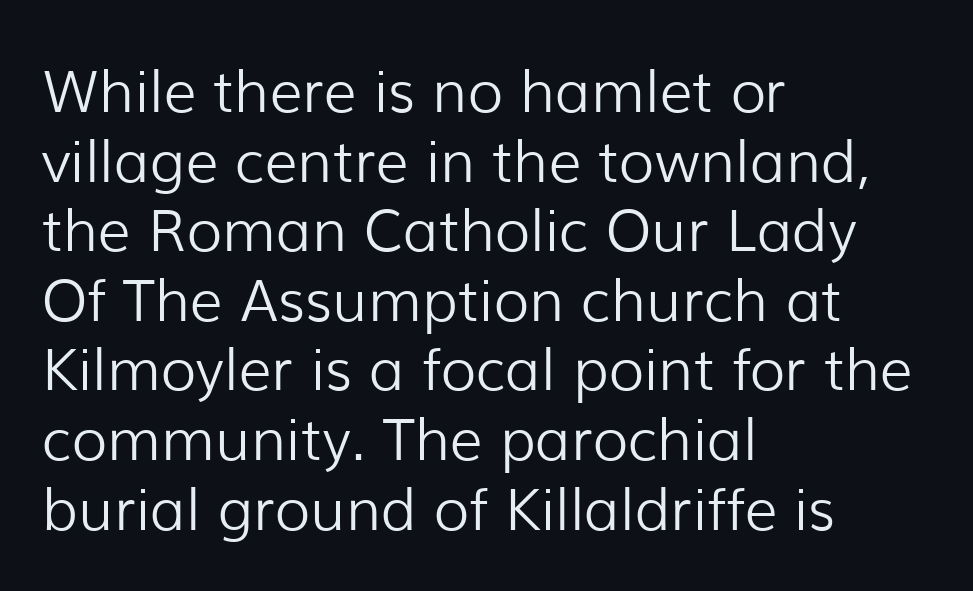
{"serif": "no", "italic": "no", "bold": "no", "weight": "light", "width": "normal", "stroke_contrast": "low", "x_height": "medium", "monospaced": "no", "underline": "no", "align": "left", "line_spacing_ratio": 1.2, "letter_spacing": "normal", "letter_spacing_em": 0.0, "glyph_px": 58}
